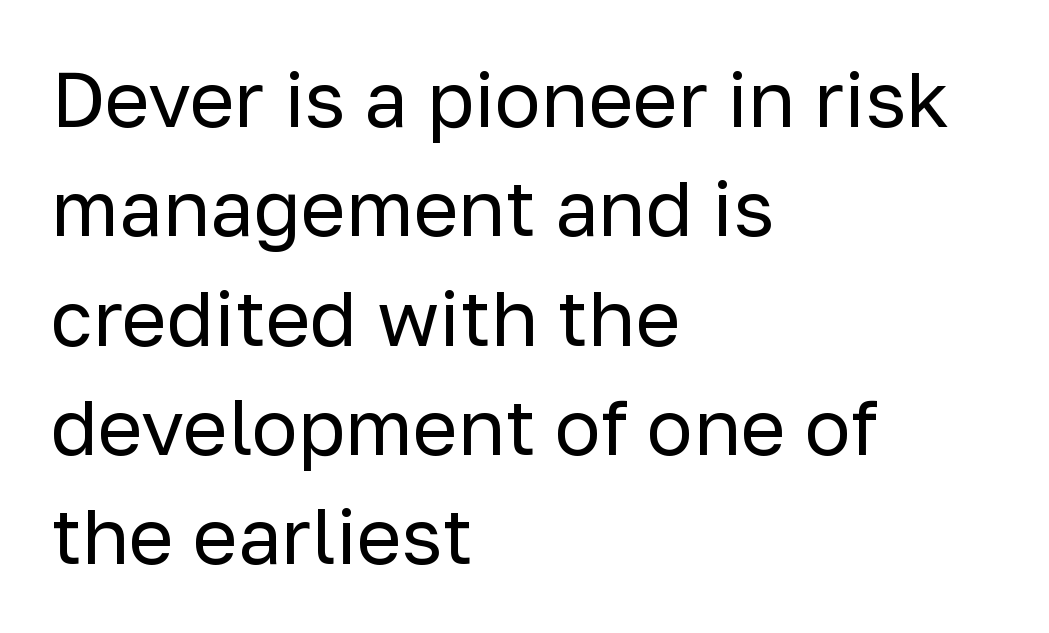
{"serif": "no", "italic": "no", "bold": "no", "weight": "regular", "width": "normal", "stroke_contrast": "low", "x_height": "medium", "monospaced": "no", "underline": "no", "align": "left", "line_spacing": "normal", "line_spacing_ratio": 1.42, "letter_spacing": "normal", "letter_spacing_em": 0.0, "glyph_px": 77}
